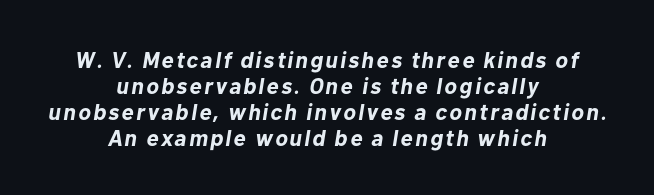
The image shows 23 px bold type, italic (leaning right); set centered, tight line spacing (1.13x), not underlined.
